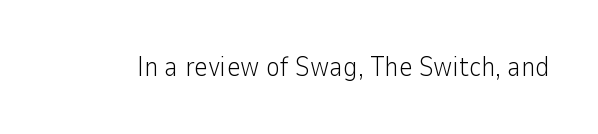
Q: Is the text bold? A: No.
Q: Is the text italic (slanted)? A: No, it is upright.
Q: Is the text underlined? A: No.
Q: Is the spacing between letters normal or unusually wide? A: Normal.
